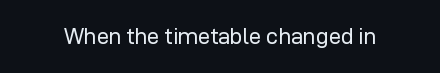
{"italic": "no", "bold": "no", "underline": "no", "letter_spacing": "normal", "letter_spacing_em": 0.0, "glyph_px": 22}
